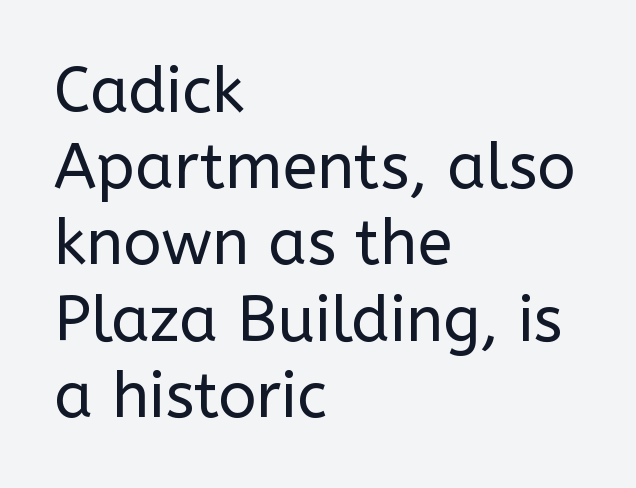
The image shows 63 px regular-weight sans-serif type, upright; set left-aligned, line spacing 1.21x, normal letter spacing, not underlined; low stroke contrast and a medium x-height.
